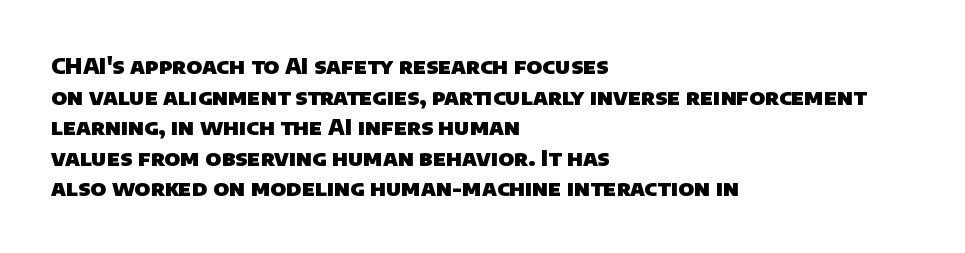
The image shows 22 px bold type; set left-aligned, normal line spacing (1.39x), normal letter spacing, not underlined.
